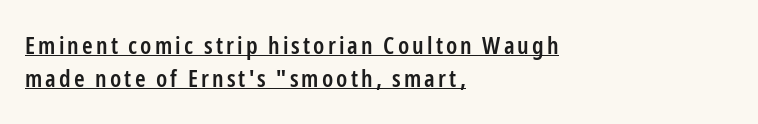
{"italic": "no", "bold": "semi", "underline": "yes", "align": "left", "line_spacing": "normal", "line_spacing_ratio": 1.37, "glyph_px": 24}
